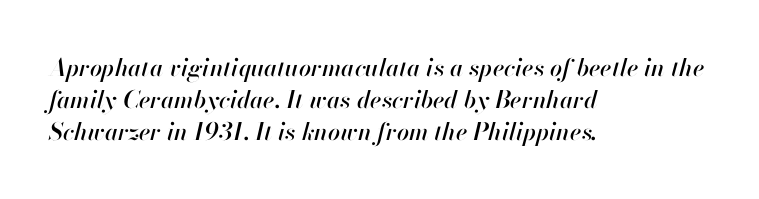
{"italic": "yes", "lean": "right", "slant_degrees": 13, "underline": "no", "align": "left", "line_spacing": "normal", "line_spacing_ratio": 1.33, "letter_spacing": "normal", "letter_spacing_em": 0.0, "glyph_px": 24}
